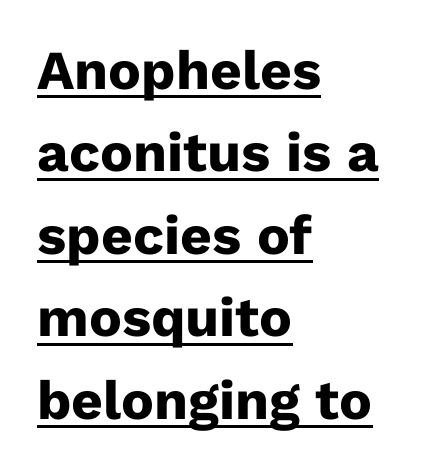
The image shows 55 px heavy sans-serif type, upright; set left-aligned, normal line spacing (1.5x), normal letter spacing, underlined; low stroke contrast and a medium x-height.
